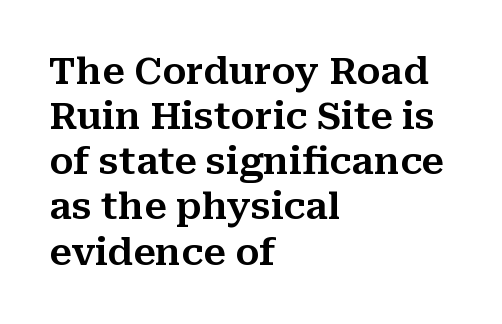
What stands out about the letter spacing? Nothing — it is the standard amount. You can tell it's not italic because the verticals are truly vertical. The face used here is proportionally spaced, like ordinary book or web type. Teacher's note: observe the even left margin — that is flush-left alignment. The words here are not underlined.
